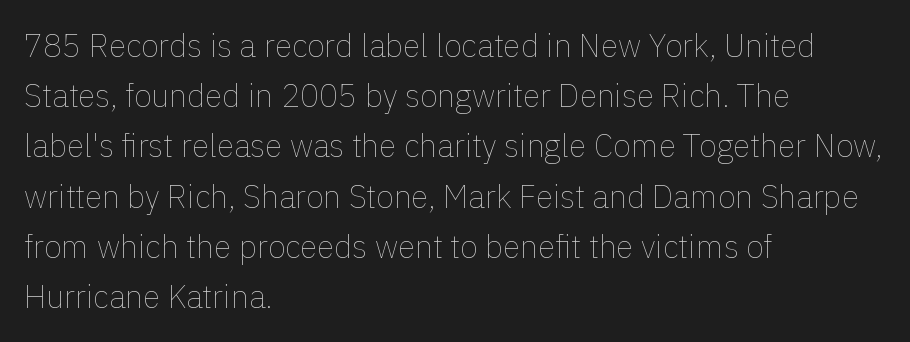
{"italic": "no", "bold": "no", "weight": "thin", "width": "normal", "x_height": "medium", "monospaced": "no", "underline": "no", "align": "left", "line_spacing": "normal", "line_spacing_ratio": 1.57, "letter_spacing": "normal", "letter_spacing_em": 0.0, "glyph_px": 32}
